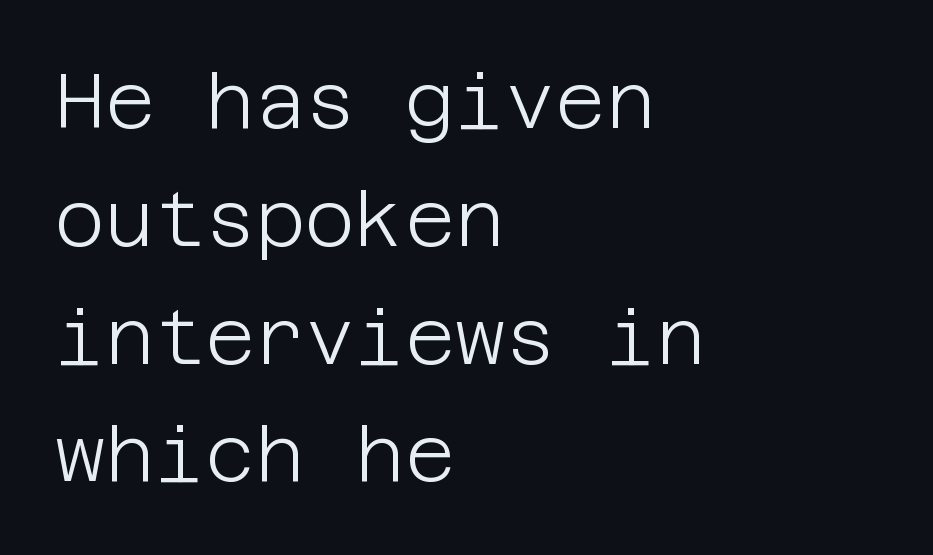
{"serif": "no", "italic": "no", "bold": "no", "weight": "light", "width": "normal", "stroke_contrast": "low", "x_height": "large", "underline": "no", "align": "left", "line_spacing": "normal", "line_spacing_ratio": 1.53, "letter_spacing": "normal", "letter_spacing_em": 0.0, "glyph_px": 77}
